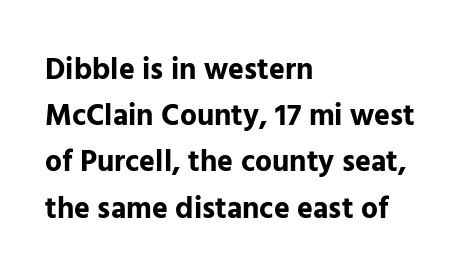
In terms of letterform style, serifs are entirely absent. Only glyphs here, with clear space below each row. Summary of weight: heavy, a full bold. The lettering stays uniformly vertical, giving the passage a roman look. Spacing verdict: proportional, widths tailored to each character.
